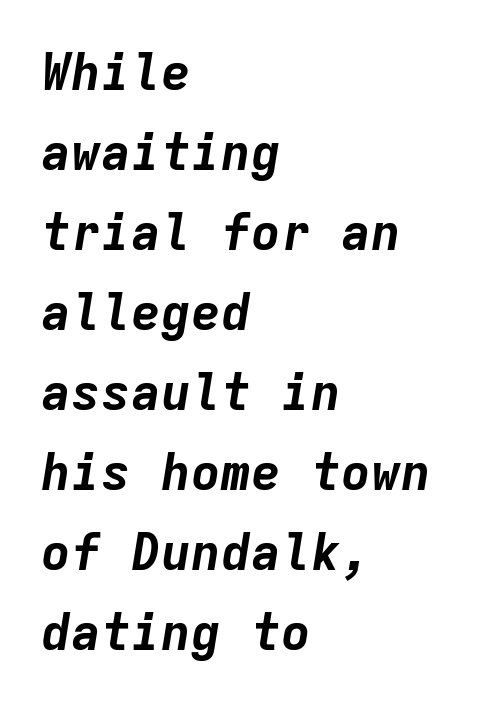
The image shows 50 px bold type, italic (leaning right), monospaced; set left-aligned, normal line spacing (1.6x), normal letter spacing, not underlined; low stroke contrast and a medium x-height.
